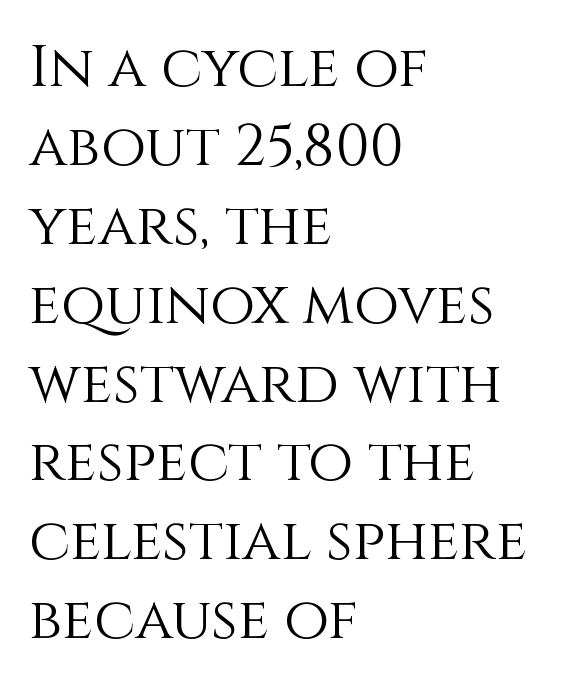
Q: Is the text bold? A: No.
Q: Is the text italic (slanted)? A: No, it is upright.
Q: Is the text underlined? A: No.
Q: How is the paragraph aligned? A: Left-aligned.
Q: Is the spacing between letters normal or unusually wide? A: Normal.
Q: Is the spacing between lines tight, normal or loose? A: Normal.
Q: Width (condensed, normal, or wide)? A: Normal.
Q: Stroke contrast? A: Medium.
Q: x-height? A: Large.
Q: Monospaced? A: No.
